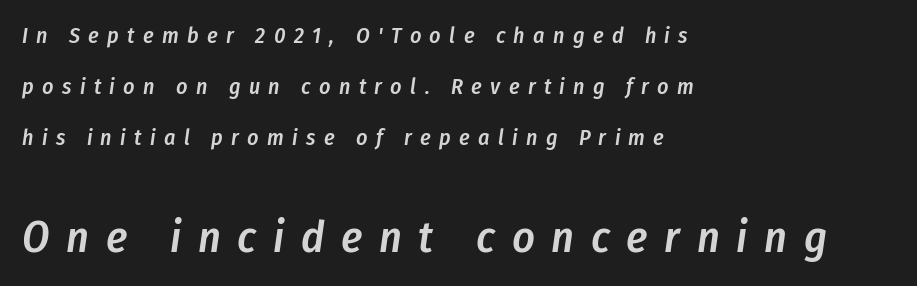
Horizontal bands of white between lines are thick stripes. There's an unmistakable incline to the writing here. Unmarked baselines from the first word to the last. The tracking reads as deliberately expanded to a designer's eye. The setting favours the left margin, as ordinary paragraphs usually do.
